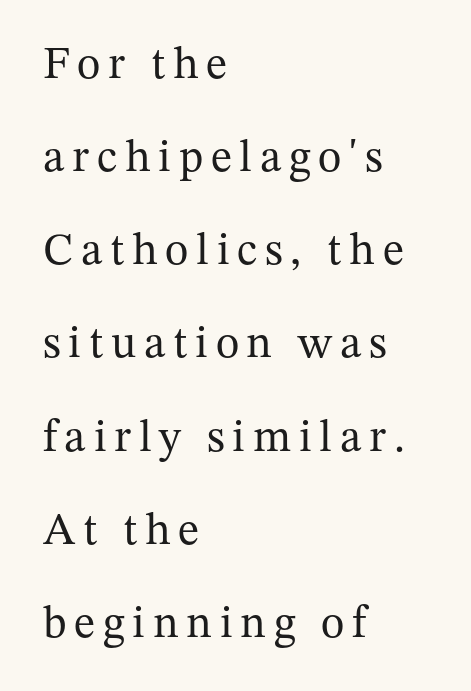
Type without underlining. The face used here is seriffed, in the tradition of book romans. How would I describe the line gaps? Wide and relaxed. Weight: not bold — regular or lighter. Varying glyph widths throughout — classic text-font behaviour.
